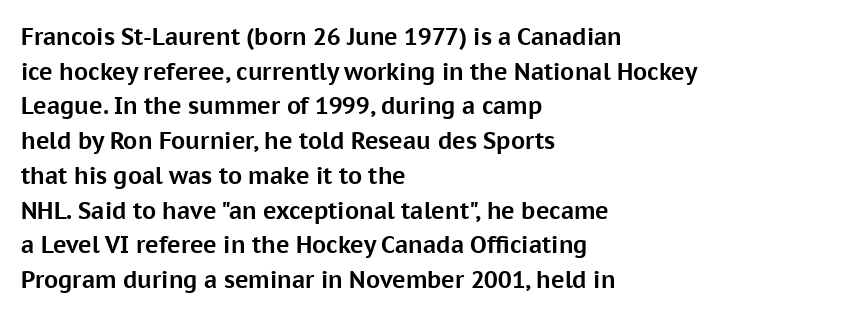
{"italic": "no", "bold": "yes", "underline": "no", "align": "left", "line_spacing": "normal", "line_spacing_ratio": 1.51, "letter_spacing": "normal", "letter_spacing_em": 0.0, "glyph_px": 23}
